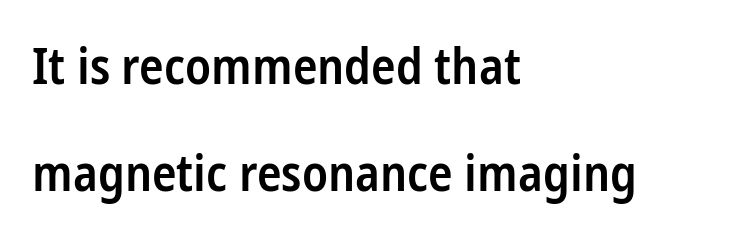
Q: Is the text bold? A: Semi-bold.
Q: Is the text italic (slanted)? A: No, it is upright.
Q: Is the typeface a serif or a sans-serif typeface? A: Sans-serif.
Q: Is the text underlined? A: No.
Q: How is the paragraph aligned? A: Left-aligned.
Q: Is the spacing between letters normal or unusually wide? A: Normal.
Q: Is the spacing between lines tight, normal or loose? A: Loose.
Q: Width (condensed, normal, or wide)? A: Condensed.
Q: Stroke contrast? A: Low.
Q: x-height? A: Medium.
Q: Monospaced? A: No.
